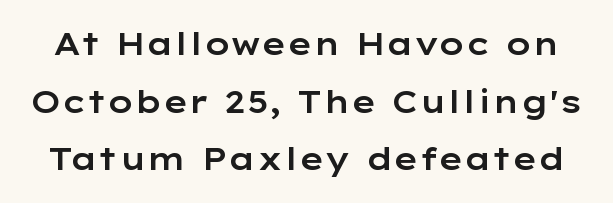
The image shows 31 px wide sans-serif type, upright; set line spacing 1.86x, normal letter spacing, not underlined; low stroke contrast and a medium x-height.
